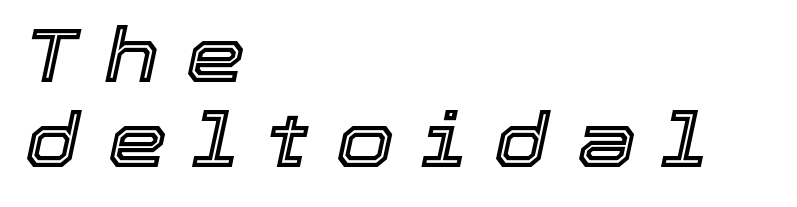
The image shows 75 px text type, italic (leaning right); set left-aligned, tight line spacing (1.13x), unusually wide letter spacing (+0.36 em), not underlined; a medium x-height.
